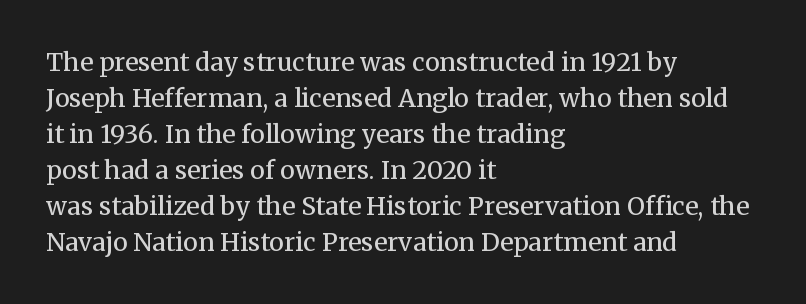
Q: Is the text bold? A: No.
Q: Is the text italic (slanted)? A: No, it is upright.
Q: Is the text underlined? A: No.
Q: How is the paragraph aligned? A: Left-aligned.
Q: Is the spacing between letters normal or unusually wide? A: Normal.
Q: Is the spacing between lines tight, normal or loose? A: Normal.
